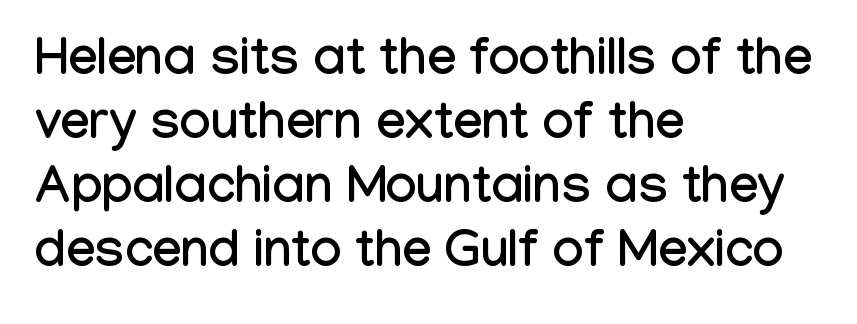
Here the glyphs are tracked normally, forming tight word shapes. Designer's note — italics off, roman on. The paragraph has a hard left edge and a soft right edge. Looks like regular typesetting: each glyph gets only the width it needs. Nope, no serifs anywhere on these letters. Quick note: underline off.
